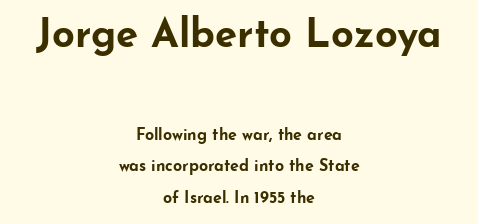
The image shows 40 px bold, wide sans-serif type, upright; set centered, loose line spacing (1.97x), normal letter spacing, not underlined; the first (top) block is 2.5x larger; low stroke contrast and a small x-height.
